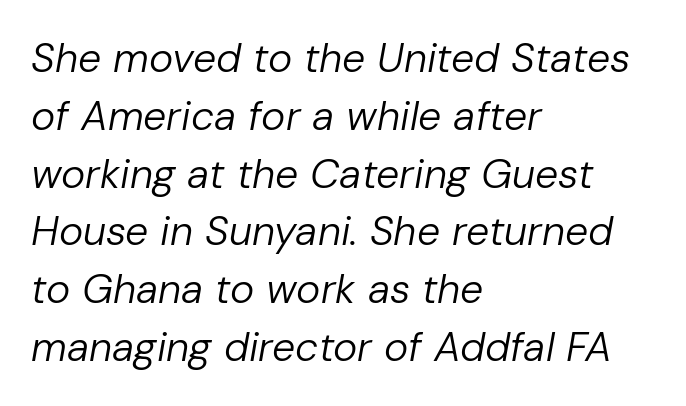
The image shows 41 px regular-weight type, italic (leaning right); set left-aligned, normal line spacing (1.41x), normal letter spacing, not underlined; low stroke contrast and a medium x-height.
